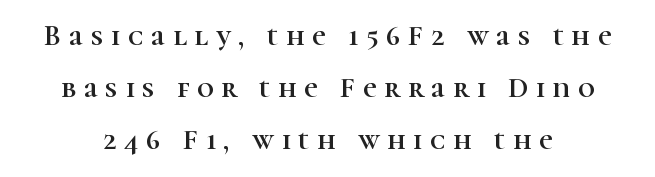
Q: Is the text italic (slanted)? A: No, it is upright.
Q: Is the typeface a serif or a sans-serif typeface? A: Serif.
Q: Is the text underlined? A: No.
Q: Is the spacing between letters normal or unusually wide? A: Unusually wide.
Q: Width (condensed, normal, or wide)? A: Normal.
Q: Stroke contrast? A: High.
Q: x-height? A: Medium.
Q: Monospaced? A: No.
